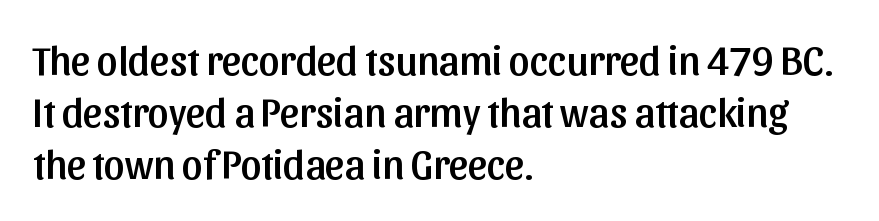
{"serif": "no", "italic": "no", "width": "normal", "stroke_contrast": "low", "x_height": "medium", "monospaced": "no", "underline": "no", "align": "left", "line_spacing": "normal", "line_spacing_ratio": 1.27, "letter_spacing": "normal", "letter_spacing_em": 0.0, "glyph_px": 41}
